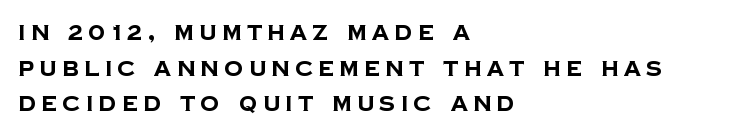
{"bold": "yes", "underline": "no", "align": "left", "line_spacing": "normal", "line_spacing_ratio": 1.7, "letter_spacing": "wide", "letter_spacing_em": 0.26, "glyph_px": 21}
